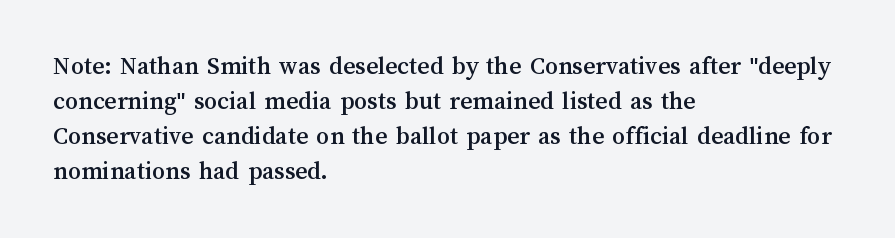
The letters stand straight up with perfectly vertical stems. Anything drawn beneath the words? Only blank space. Vertical spacing — default. Short note: letters normally spaced. Leftover space on each line is placed entirely after the last word.
